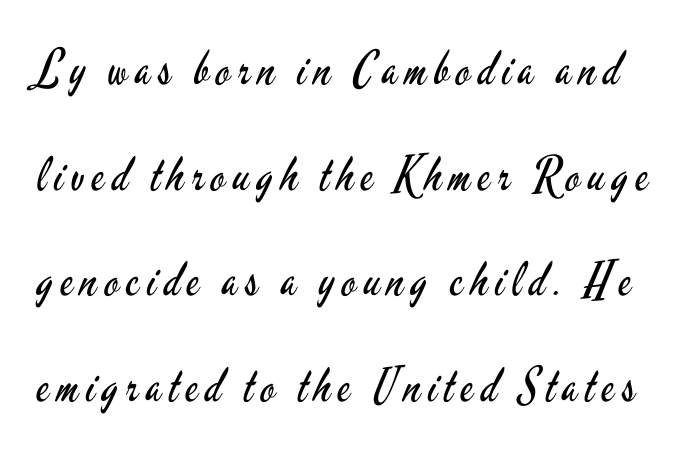
{"serif": "no", "bold": "no", "weight": "regular", "width": "condensed", "stroke_contrast": "low", "x_height": "small", "monospaced": "no", "underline": "no", "line_spacing": "loose", "line_spacing_ratio": 2.25, "glyph_px": 47}
